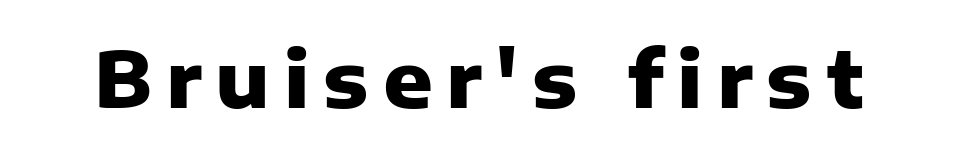
Q: Is the text bold? A: Yes.
Q: Is the text italic (slanted)? A: No, it is upright.
Q: Is the typeface a serif or a sans-serif typeface? A: Sans-serif.
Q: Is the text underlined? A: No.
Q: Width (condensed, normal, or wide)? A: Normal.
Q: Stroke contrast? A: Low.
Q: x-height? A: Medium.
Q: Monospaced? A: No.
